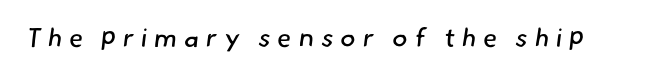
The image shows 26 px text type; set unusually wide letter spacing (+0.26 em), not underlined.
